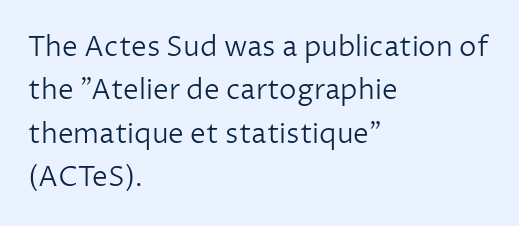
Students, observe: this is what conventionally led text looks like. These lines keep a tight, regular rhythm from letter to letter. The passage shown is typed in a proportional face where columns would drift. A clean baseline with only descenders dipping below it.
